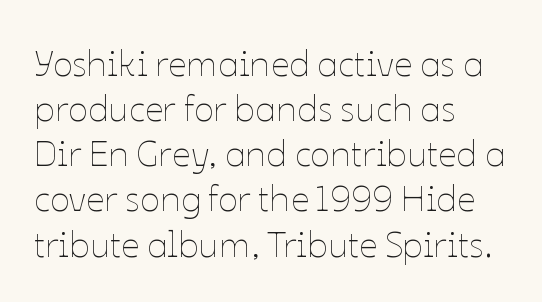
{"italic": "no", "bold": "no", "weight": "thin", "width": "normal", "stroke_contrast": "low", "x_height": "medium", "monospaced": "no", "underline": "no", "align": "left", "line_spacing_ratio": 1.22, "letter_spacing": "normal", "letter_spacing_em": 0.0, "glyph_px": 37}
